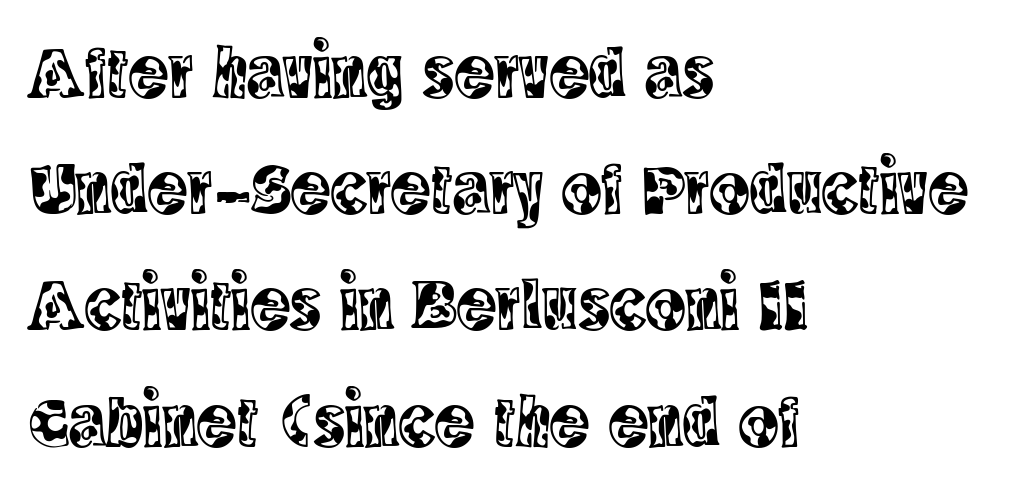
{"serif": "yes", "italic": "no", "width": "condensed", "x_height": "large", "monospaced": "no", "underline": "no", "align": "left", "line_spacing": "normal", "line_spacing_ratio": 1.57, "letter_spacing": "normal", "letter_spacing_em": 0.0, "glyph_px": 74}
